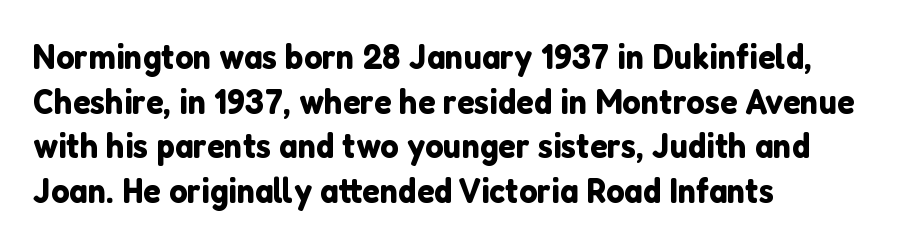
The image shows 36 px sans-serif type, upright; set left-aligned, line spacing 1.24x, normal letter spacing, not underlined; low stroke contrast and a medium x-height.
